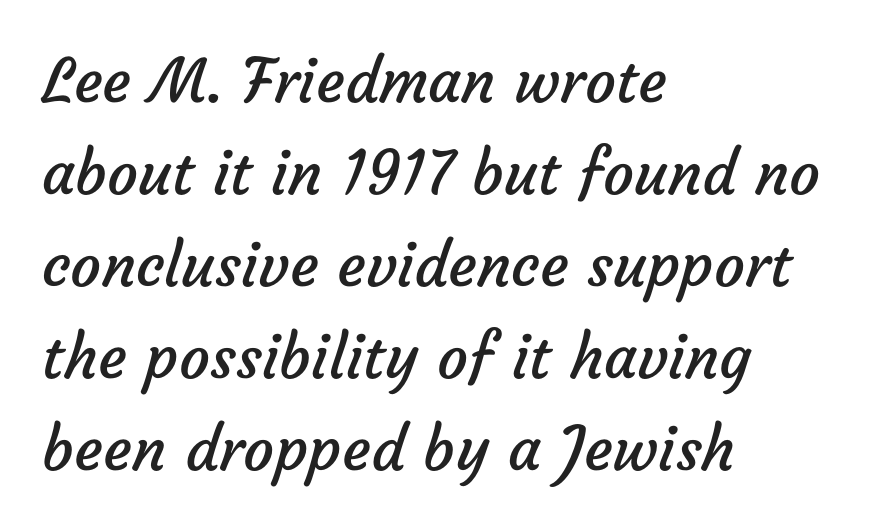
The image shows 61 px regular-weight sans-serif type; set left-aligned, normal line spacing (1.51x), normal letter spacing, not underlined; low stroke contrast and a medium x-height.
